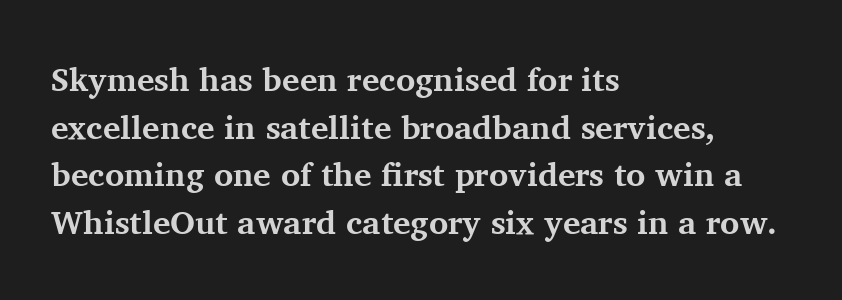
The line texture is even and compact thanks to regular tracking. The block of text has a typical density, with ordinary space between rows. Observe the serifs anchoring each vertical stroke in this sample. Stroke thickness is high; the sample reads as a true bold. Casual observation: everything's shoved over to the left. Plain, unruled lines of type.
